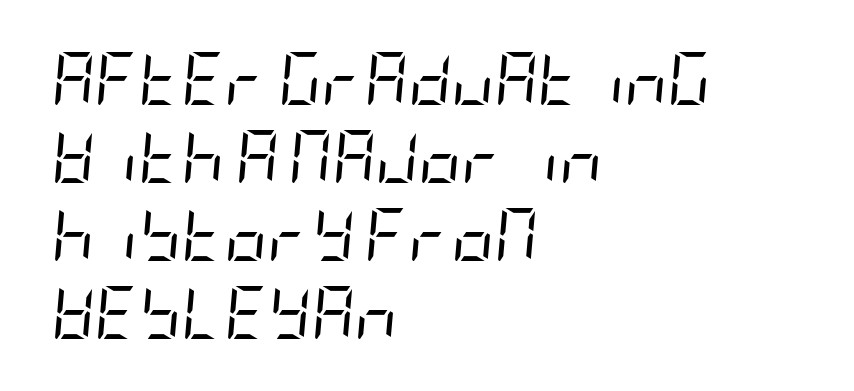
{"italic": "yes", "lean": "right", "slant_degrees": 5, "bold": "no", "weight": "regular", "width": "condensed", "stroke_contrast": "low", "x_height": "large", "underline": "no", "align": "left", "line_spacing": "normal", "line_spacing_ratio": 1.47, "letter_spacing": "normal", "letter_spacing_em": 0.0, "glyph_px": 53}
